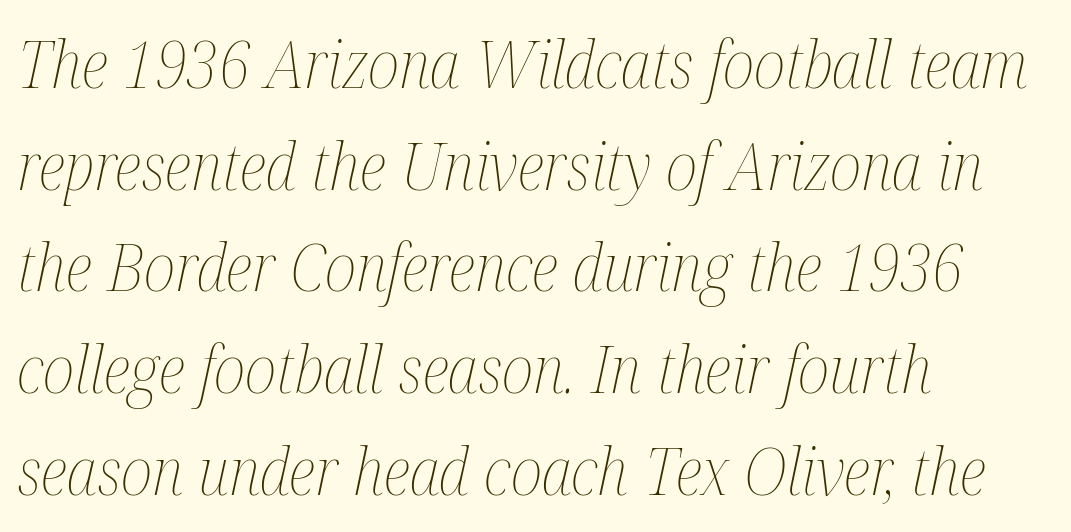
{"italic": "yes", "lean": "right", "slant_degrees": 12, "bold": "no", "weight": "thin", "width": "condensed", "stroke_contrast": "medium", "x_height": "medium", "monospaced": "no", "underline": "no", "align": "left", "line_spacing": "normal", "line_spacing_ratio": 1.54, "letter_spacing": "normal", "letter_spacing_em": 0.0, "glyph_px": 66}
